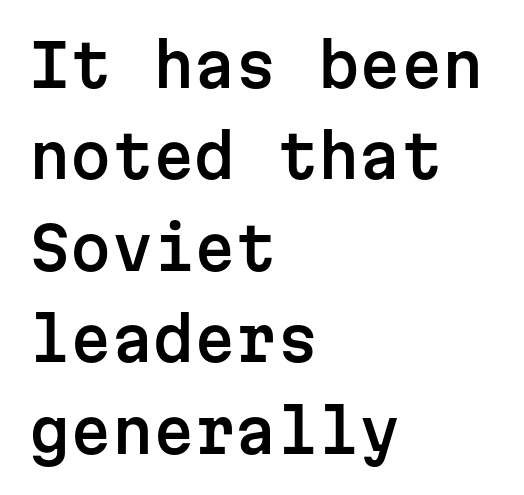
Q: Is the text italic (slanted)? A: No, it is upright.
Q: Is the typeface a serif or a sans-serif typeface? A: Sans-serif.
Q: Is the text underlined? A: No.
Q: How is the paragraph aligned? A: Left-aligned.
Q: Is the spacing between letters normal or unusually wide? A: Normal.
Q: Is the spacing between lines tight, normal or loose? A: Normal.
Q: Width (condensed, normal, or wide)? A: Normal.
Q: Stroke contrast? A: Low.
Q: x-height? A: Medium.
Q: Monospaced? A: Yes.
